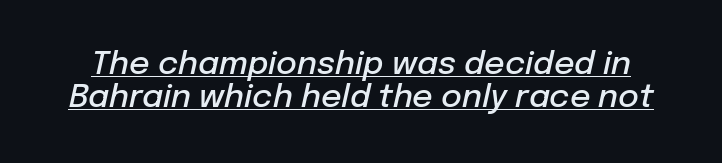
The image shows 32 px semibold type, italic (leaning right); set tight line spacing (1.03x), normal letter spacing, underlined; low stroke contrast and a medium x-height.
